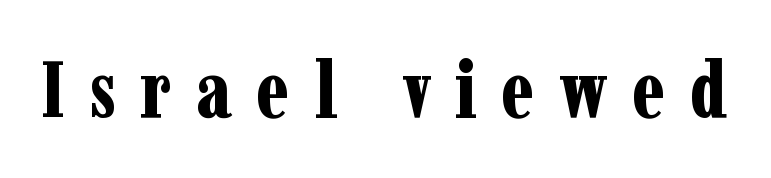
The lettering holds an erect, upright posture throughout. Inter-character spacing is expanded well beyond the font's built-in metrics. Proportional: the letters do not fall into vertical columns. How heavy is the stroke? Heavy — this is a bold.
